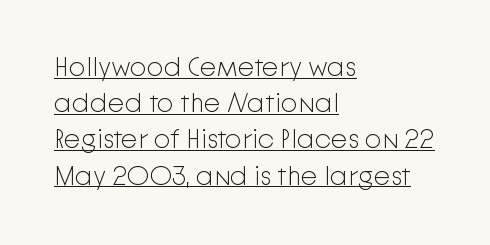
A classic flush-left, rag-right setting is used for this passage. A typographer would call this underscored text. The tracking reads as untouched default to a designer's eye. The typography opts for an upright posture over an oblique one. Stroke thickness stays within the range of a standard reading face or lighter.
